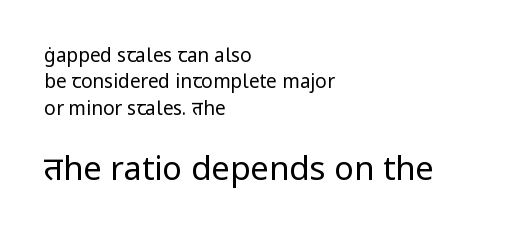
The glyphs are unaccompanied by any horizontal stroke below them. You could not count columns in this text — the font is proportionally spaced. Serifs: no, the terminals of the letterforms are clean. Reading down the block, your eye returns to a fixed left position each line. Counters stay open thanks to moderate or lighter strokes.
